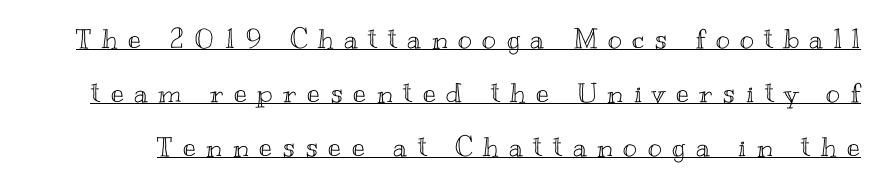
Q: Is the text italic (slanted)? A: No, it is upright.
Q: Is the text underlined? A: Yes.
Q: Is the spacing between letters normal or unusually wide? A: Unusually wide.
Q: Is the spacing between lines tight, normal or loose? A: Loose.
